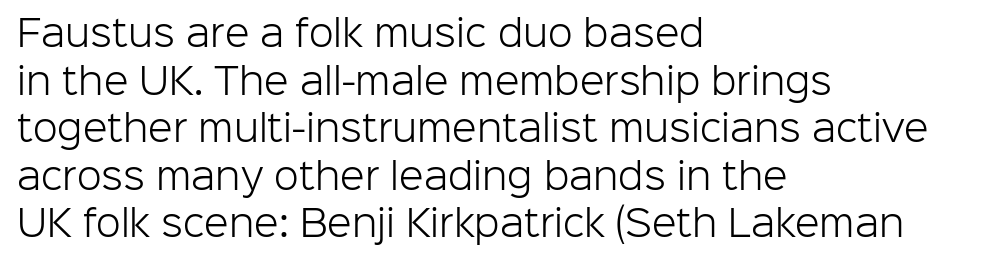
Stroke terminals: plain, sans-serif. A typesetter would call this proportional, since set widths differ per character. Nothing unusual about the tracking: characters are spaced as the font intends. The passage shown is not underscored anywhere. Each stroke keeps to a modest, everyday thickness or less.
